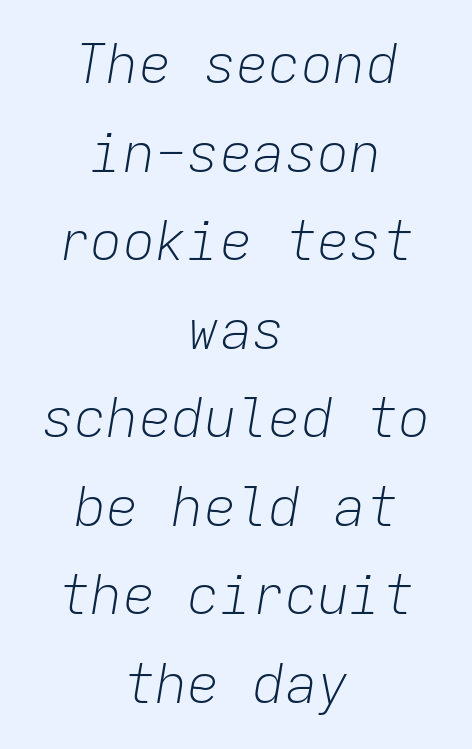
The image shows 54 px light type, italic (leaning right), monospaced; set centered, normal line spacing (1.64x), normal letter spacing, not underlined; low stroke contrast and a medium x-height.
